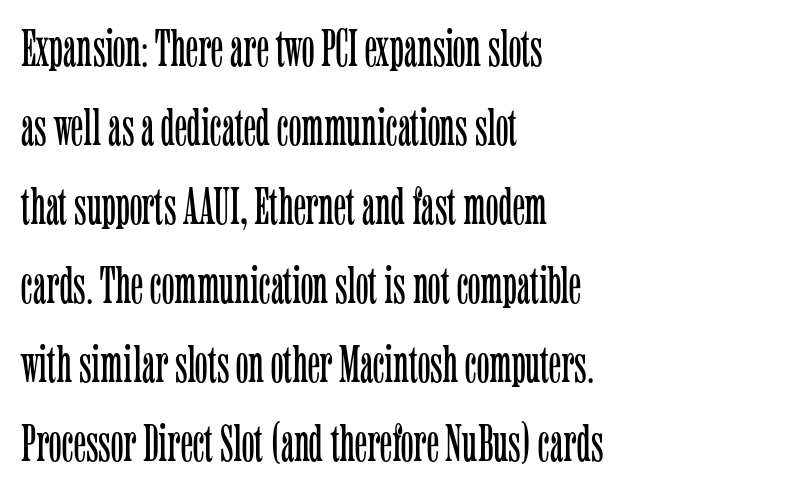
Q: Is the text bold? A: No.
Q: Is the text italic (slanted)? A: No, it is upright.
Q: Is the typeface a serif or a sans-serif typeface? A: Serif.
Q: Is the text underlined? A: No.
Q: How is the paragraph aligned? A: Left-aligned.
Q: Is the spacing between letters normal or unusually wide? A: Normal.
Q: Is the spacing between lines tight, normal or loose? A: Normal.
Q: Width (condensed, normal, or wide)? A: Condensed.
Q: Stroke contrast? A: Low.
Q: x-height? A: Medium.
Q: Monospaced? A: No.
